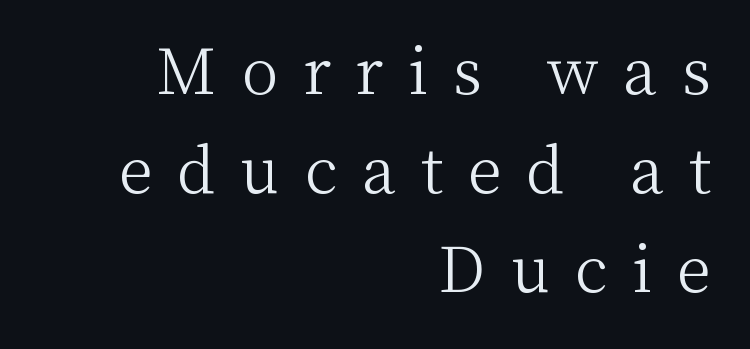
The typography opts for an upright posture over an oblique one. Font category for this specimen: serif. Caption: expanded tracking, letters set apart. No extra ink here — the face is not bold. Here the designer chose a conventional face with non-uniform glyph widths. The strip under each line holds only bare page.
